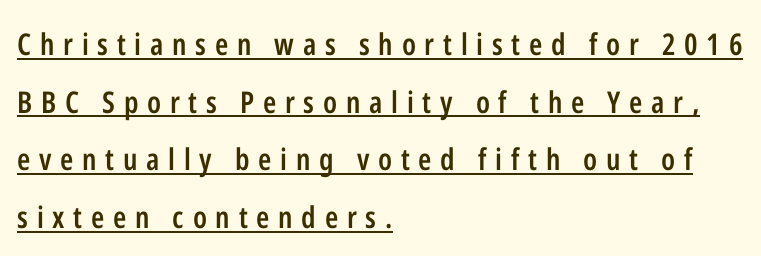
{"serif": "no", "italic": "no", "bold": "semi", "weight": "semibold", "width": "condensed", "stroke_contrast": "low", "x_height": "medium", "monospaced": "no", "underline": "yes", "align": "left", "line_spacing": "loose", "line_spacing_ratio": 1.92, "letter_spacing": "wide", "letter_spacing_em": 0.29, "glyph_px": 30}
